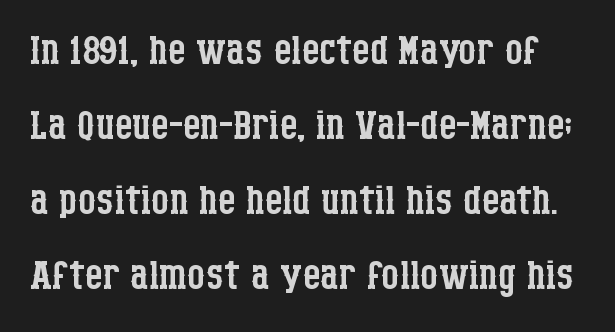
The image shows 56 px regular-weight, condensed serif type, upright; set normal line spacing (1.34x), normal letter spacing, not underlined; low stroke contrast and a large x-height.
